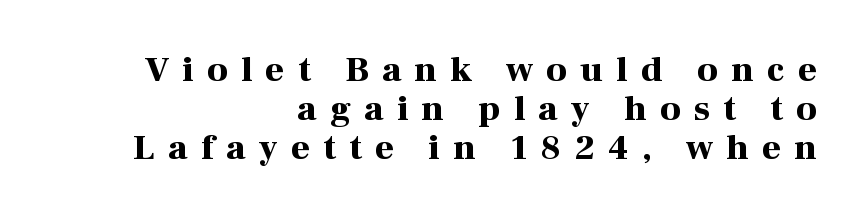
Q: Is the text bold? A: Yes.
Q: Is the text italic (slanted)? A: No, it is upright.
Q: Is the typeface a serif or a sans-serif typeface? A: Serif.
Q: Is the text underlined? A: No.
Q: How is the paragraph aligned? A: Right-aligned.
Q: Is the spacing between letters normal or unusually wide? A: Unusually wide.
Q: Is the spacing between lines tight, normal or loose? A: Tight.
Q: Width (condensed, normal, or wide)? A: Normal.
Q: Stroke contrast? A: High.
Q: x-height? A: Medium.
Q: Monospaced? A: No.
